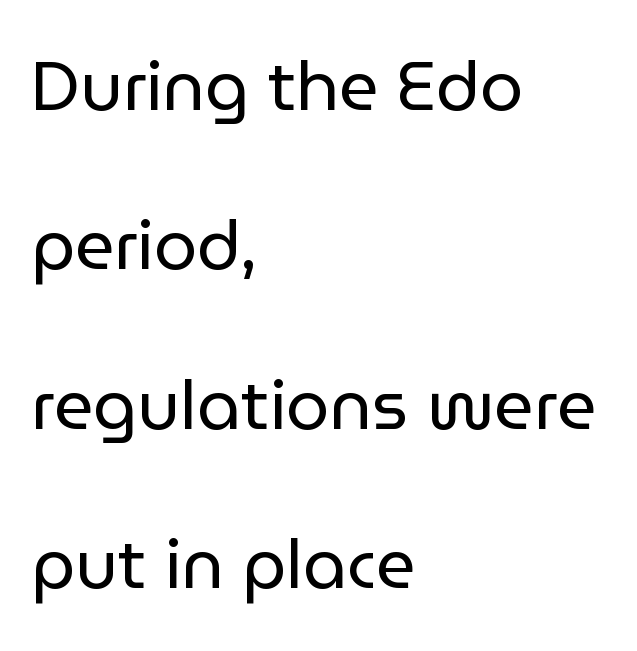
The image shows 69 px regular-weight sans-serif type, upright; set left-aligned, loose line spacing (2.31x), normal letter spacing, not underlined; low stroke contrast and a medium x-height.
